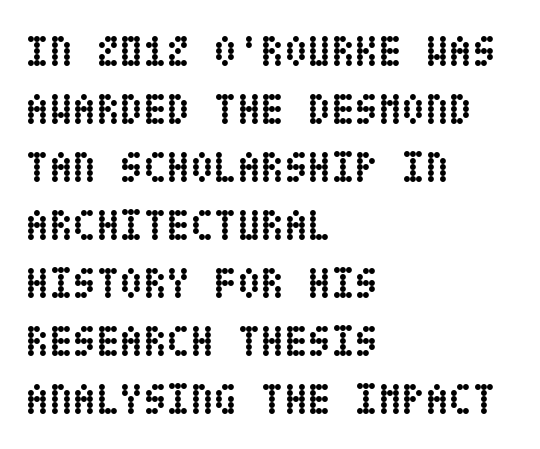
Q: Is the text bold? A: Yes.
Q: Is the text italic (slanted)? A: No, it is upright.
Q: Is the text underlined? A: No.
Q: How is the paragraph aligned? A: Left-aligned.
Q: Is the spacing between letters normal or unusually wide? A: Normal.
Q: Is the spacing between lines tight, normal or loose? A: Normal.
Q: Width (condensed, normal, or wide)? A: Condensed.
Q: Stroke contrast? A: Low.
Q: x-height? A: Large.
